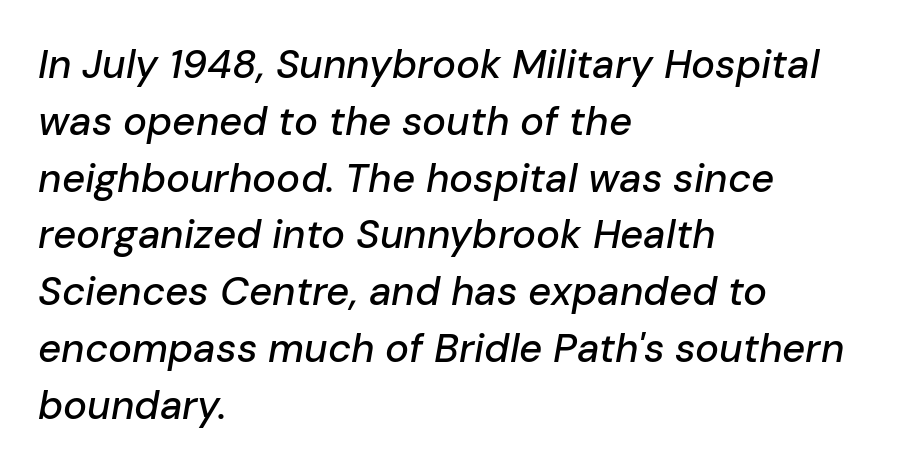
{"italic": "yes", "lean": "right", "slant_degrees": 10, "width": "normal", "stroke_contrast": "low", "x_height": "medium", "monospaced": "no", "underline": "no", "align": "left", "line_spacing": "normal", "line_spacing_ratio": 1.42, "letter_spacing": "normal", "letter_spacing_em": 0.0, "glyph_px": 40}
